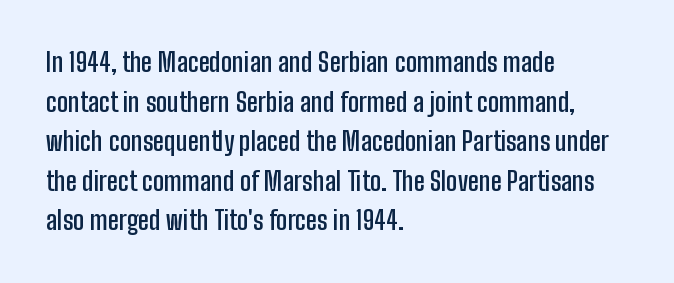
The image shows 26 px text type, upright; set left-aligned, normal line spacing (1.52x), normal letter spacing, not underlined.
